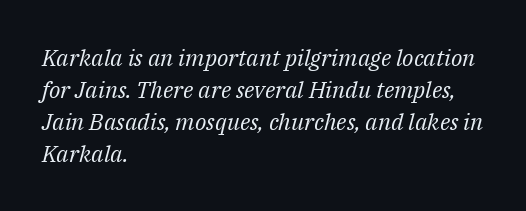
The image shows 23 px text type, italic (leaning right); set left-aligned, normal line spacing (1.39x), normal letter spacing, not underlined.
